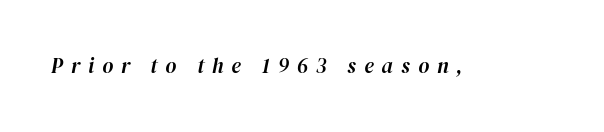
{"italic": "yes", "lean": "right", "slant_degrees": 12, "underline": "no", "letter_spacing": "wide", "letter_spacing_em": 0.38, "glyph_px": 21}
